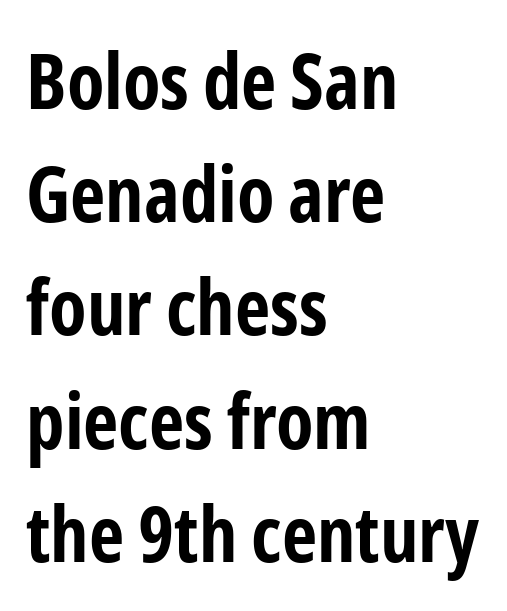
{"serif": "no", "italic": "no", "bold": "yes", "weight": "bold", "width": "condensed", "stroke_contrast": "low", "x_height": "medium", "monospaced": "no", "underline": "no", "align": "left", "line_spacing": "normal", "line_spacing_ratio": 1.47, "letter_spacing": "normal", "letter_spacing_em": 0.0, "glyph_px": 77}
